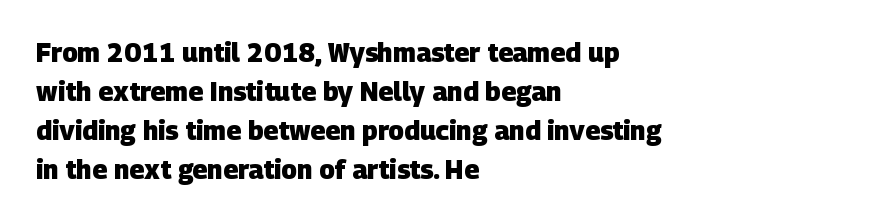
{"bold": "yes", "underline": "no", "align": "left", "line_spacing": "normal", "line_spacing_ratio": 1.5, "letter_spacing": "normal", "letter_spacing_em": 0.0, "glyph_px": 26}
